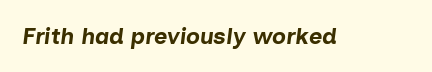
{"italic": "yes", "lean": "right", "slant_degrees": 7, "bold": "yes", "underline": "no", "letter_spacing": "normal", "letter_spacing_em": 0.0, "glyph_px": 23}
